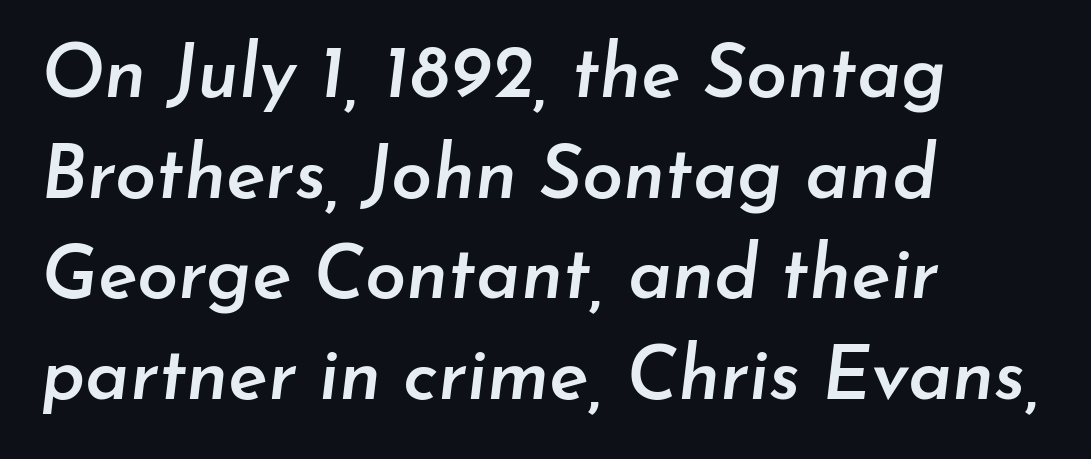
Q: Is the text bold? A: Semi-bold.
Q: Is the text italic (slanted)? A: Yes, it leans right by about 7 degrees.
Q: Is the text underlined? A: No.
Q: How is the paragraph aligned? A: Left-aligned.
Q: Is the spacing between letters normal or unusually wide? A: Normal.
Q: Is the spacing between lines tight, normal or loose? A: Normal.
Q: Width (condensed, normal, or wide)? A: Normal.
Q: Stroke contrast? A: Low.
Q: x-height? A: Small.
Q: Monospaced? A: No.
